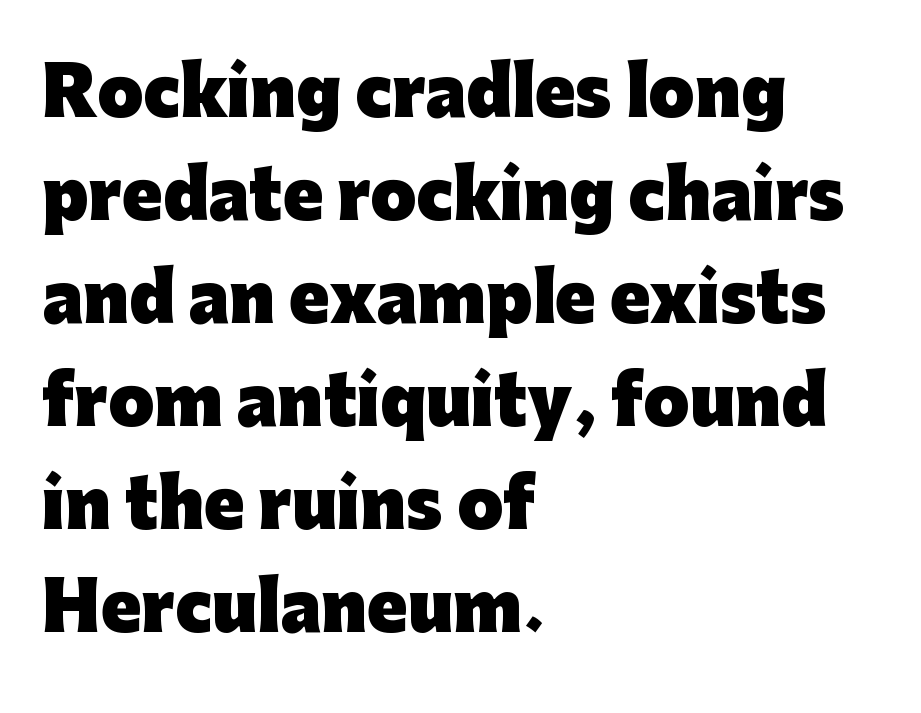
Is there much room between lines? A standard amount, neither cramped nor airy. Looks like regular typesetting: each glyph gets only the width it needs. Tall strokes in this sample are plumb rather than angled. Stroke thickness is high; the sample reads as a true bold. The passage shown has conventional tracking throughout. Descenders hang freely into open space.
